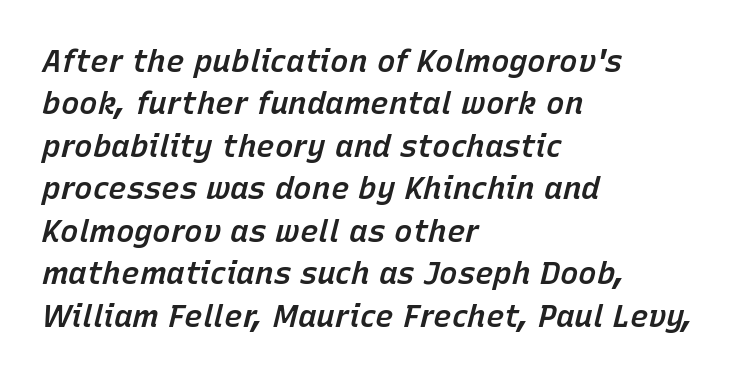
The image shows 31 px semibold type, italic (leaning right); set left-aligned, normal line spacing (1.37x), normal letter spacing, not underlined; low stroke contrast and a medium x-height.
